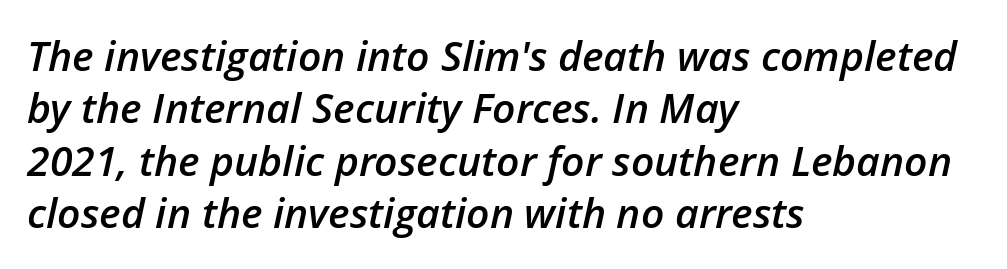
{"italic": "yes", "lean": "right", "slant_degrees": 12, "bold": "semi", "weight": "semibold", "width": "normal", "stroke_contrast": "low", "x_height": "medium", "monospaced": "no", "underline": "no", "align": "left", "line_spacing": "normal", "line_spacing_ratio": 1.28, "letter_spacing": "normal", "letter_spacing_em": 0.0, "glyph_px": 41}
